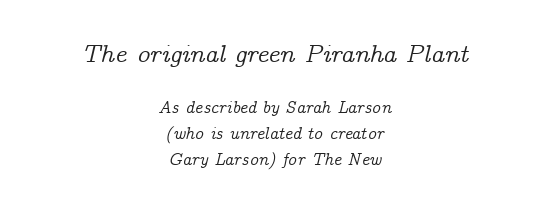
Q: Is the text italic (slanted)? A: Yes, it leans right by about 14 degrees.
Q: Is the text underlined? A: No.
Q: How is the paragraph aligned? A: Centered.
Q: Is the spacing between letters normal or unusually wide? A: Normal.
Q: Is the spacing between lines tight, normal or loose? A: Normal.
Q: Which block of text is set in a larger size, the first (top) or the second (bottom)? A: The first (top) one.
